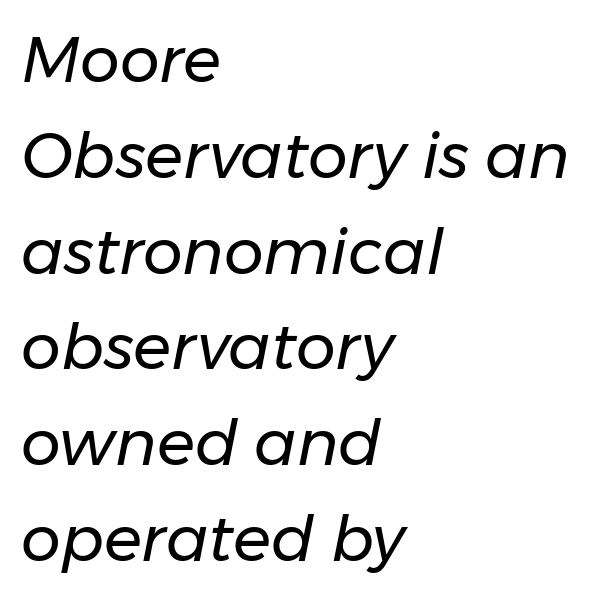
{"italic": "yes", "lean": "right", "slant_degrees": 11, "bold": "no", "weight": "regular", "width": "normal", "stroke_contrast": "low", "x_height": "medium", "monospaced": "no", "underline": "no", "align": "left", "line_spacing": "normal", "line_spacing_ratio": 1.52, "letter_spacing": "normal", "letter_spacing_em": 0.0, "glyph_px": 63}
